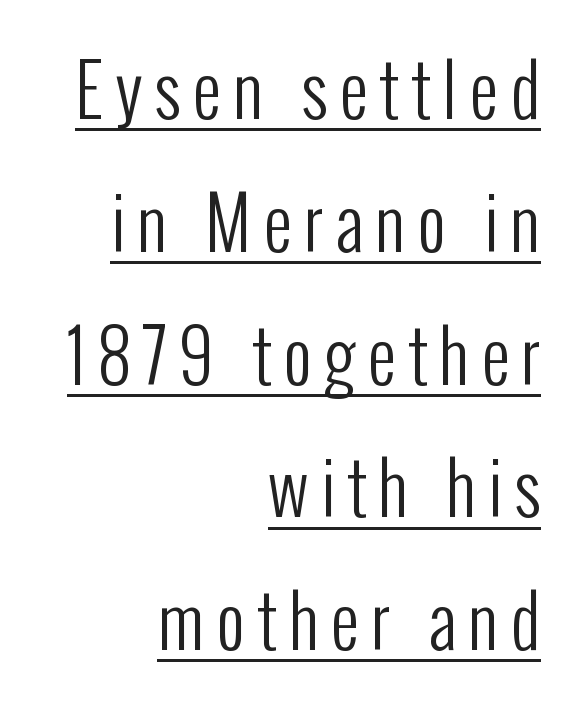
The image shows 71 px regular-weight, condensed sans-serif type, upright; set right-aligned, line spacing 1.87x, underlined; low stroke contrast and a medium x-height.
